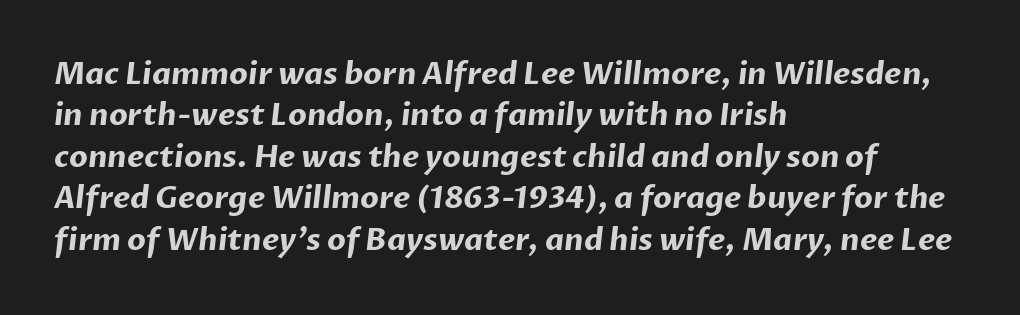
The image shows 30 px bold sans-serif type; set left-aligned, normal line spacing (1.38x), normal letter spacing, not underlined; low stroke contrast and a medium x-height.
